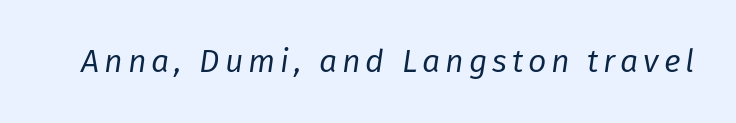
Q: Is the text bold? A: No.
Q: Is the text italic (slanted)? A: Yes, it leans right by about 8 degrees.
Q: Is the text underlined? A: No.
Q: Width (condensed, normal, or wide)? A: Normal.
Q: Stroke contrast? A: Low.
Q: x-height? A: Medium.
Q: Monospaced? A: No.
